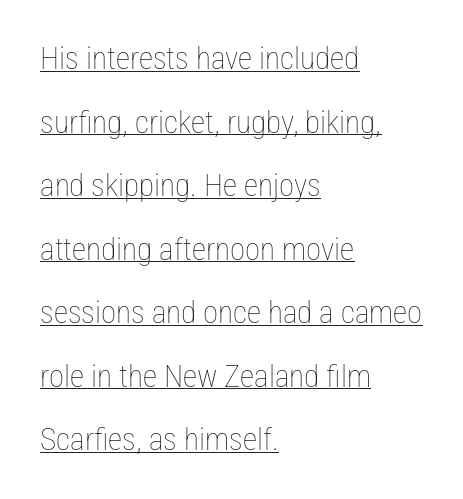
The paragraph has a hard left edge and a soft right edge. Tracking value appears to be zero — textbook default spacing. Spacing verdict: proportional, widths tailored to each character. The strokes are not fattened; the text isn't bold. One glance says open: line gaps are wider than usual. This sample uses an upright cut, with every glyph sitting square on the baseline.
